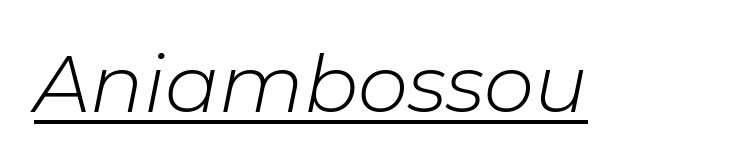
{"italic": "yes", "lean": "right", "slant_degrees": 11, "bold": "no", "weight": "light", "width": "normal", "stroke_contrast": "low", "x_height": "medium", "monospaced": "no", "underline": "yes", "letter_spacing": "normal", "letter_spacing_em": 0.0, "glyph_px": 80}
